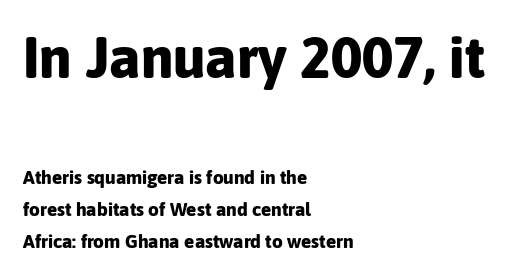
You could not count columns in this text — the font is proportionally spaced. Unlike italic type, these characters show no tilt at all. Note: no serifs on the glyphs. The designer gave the opening block more size than the closing block.
